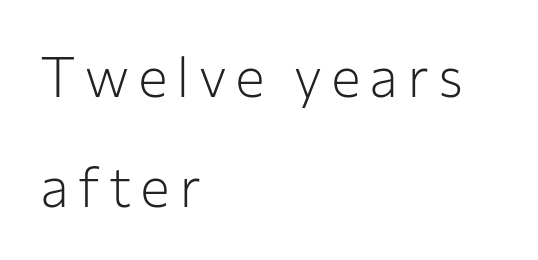
Q: Is the text bold? A: No.
Q: Is the text italic (slanted)? A: No, it is upright.
Q: Is the typeface a serif or a sans-serif typeface? A: Sans-serif.
Q: Is the text underlined? A: No.
Q: How is the paragraph aligned? A: Left-aligned.
Q: Is the spacing between lines tight, normal or loose? A: Loose.
Q: Width (condensed, normal, or wide)? A: Normal.
Q: Stroke contrast? A: Low.
Q: x-height? A: Medium.
Q: Monospaced? A: No.
